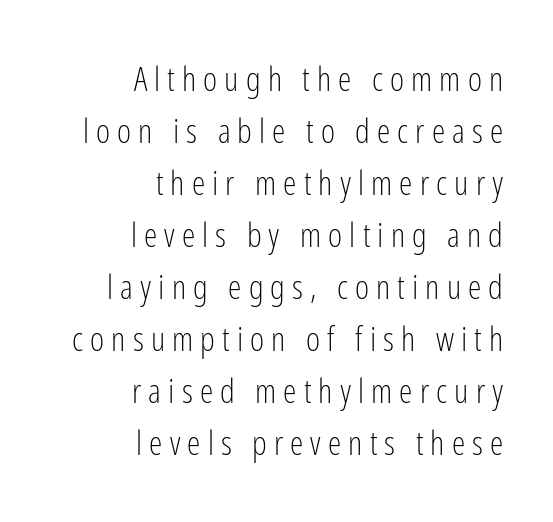
Think of a printed novel: that variable character pitch is what you see here. Visually the block forms a straight wall on the right and a jagged coastline on the left. Caption: face not bold, strokes unweighted. You could only call the tracking loose — the letters float apart. No feet cap the strokes, marking this as sans-serif type.
